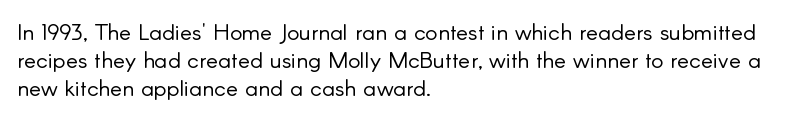
The image shows 23 px text type, upright; set left-aligned, line spacing 1.22x, normal letter spacing, not underlined.
